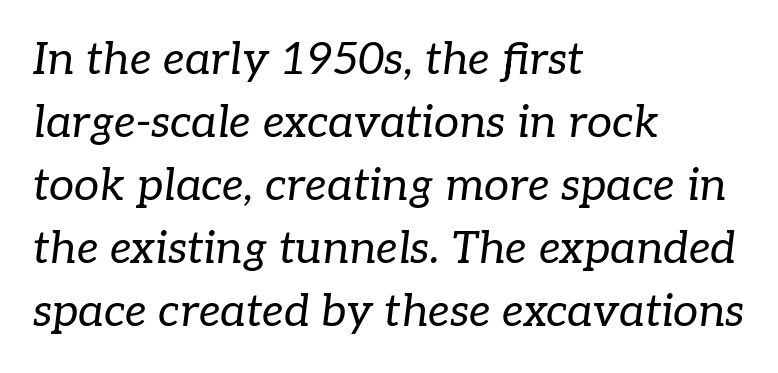
Do the characters align in a grid? No, the font is proportional. When letters slant like this, we call the style italic. Whoever set this chose a conventional vertical rhythm. Just letters on the line, the space beneath them empty. Typographically, this falls in the serif category. Is the letter spacing exaggerated? No — it looks like the ordinary default.
